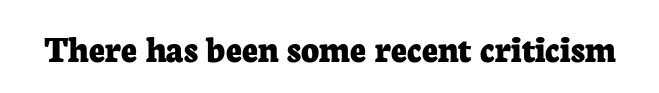
{"serif": "yes", "italic": "no", "bold": "yes", "weight": "bold", "width": "normal", "stroke_contrast": "low", "x_height": "medium", "monospaced": "no", "underline": "no", "letter_spacing": "normal", "letter_spacing_em": 0.0, "glyph_px": 39}
